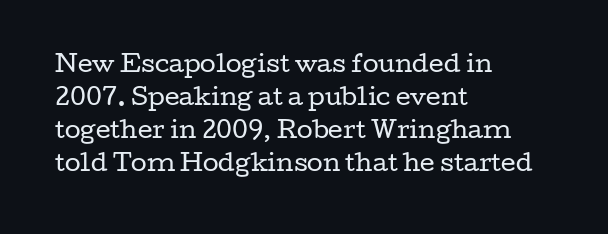
The image shows 23 px text type, upright; set left-aligned, normal line spacing (1.44x), normal letter spacing, not underlined.
